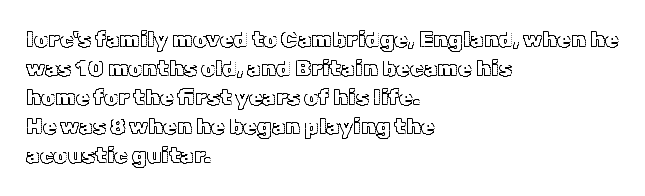
It's the straight-up-and-down kind of type. The horizontal fit of the characters is conventional and even. These lines are set flush left with a ragged right edge. Glance below the letters and you will spot only blank space.
